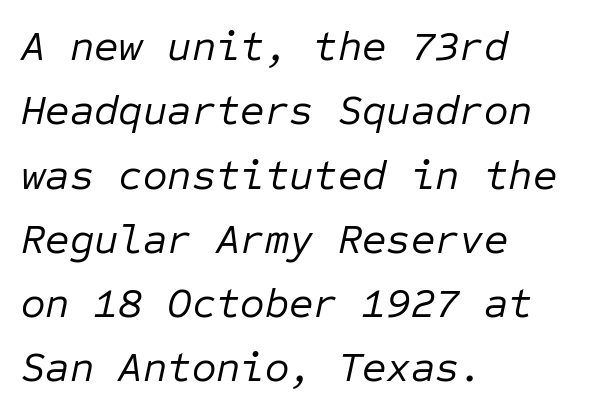
{"italic": "yes", "lean": "right", "slant_degrees": 12, "bold": "no", "weight": "regular", "width": "normal", "stroke_contrast": "low", "x_height": "medium", "monospaced": "yes", "underline": "no", "align": "left", "line_spacing": "normal", "line_spacing_ratio": 1.53, "letter_spacing": "normal", "letter_spacing_em": 0.0, "glyph_px": 42}
